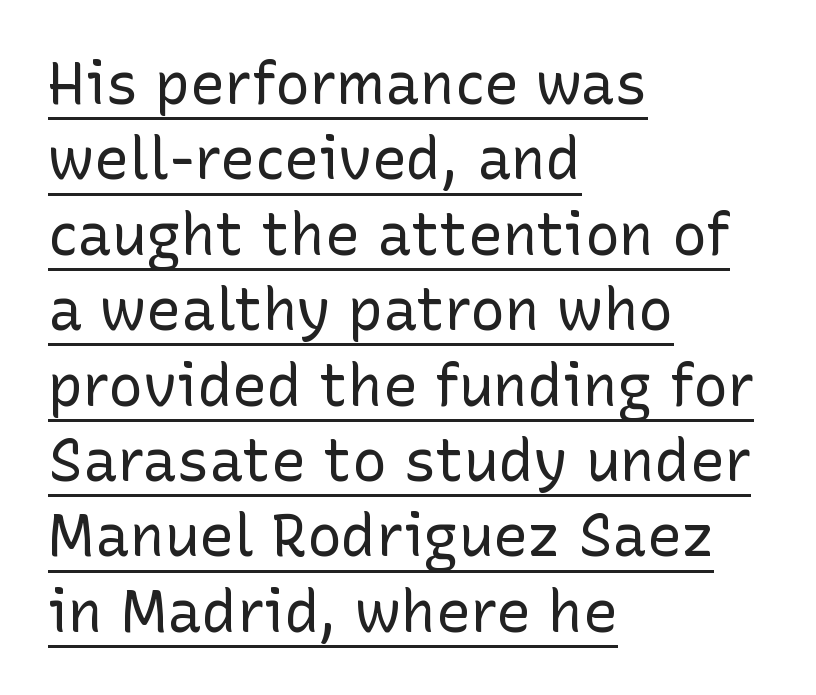
Q: Is the text bold? A: No.
Q: Is the text italic (slanted)? A: No, it is upright.
Q: Is the typeface a serif or a sans-serif typeface? A: Sans-serif.
Q: Is the text underlined? A: Yes.
Q: How is the paragraph aligned? A: Left-aligned.
Q: Is the spacing between letters normal or unusually wide? A: Normal.
Q: Is the spacing between lines tight, normal or loose? A: Normal.
Q: Width (condensed, normal, or wide)? A: Normal.
Q: Stroke contrast? A: Low.
Q: x-height? A: Medium.
Q: Monospaced? A: No.
